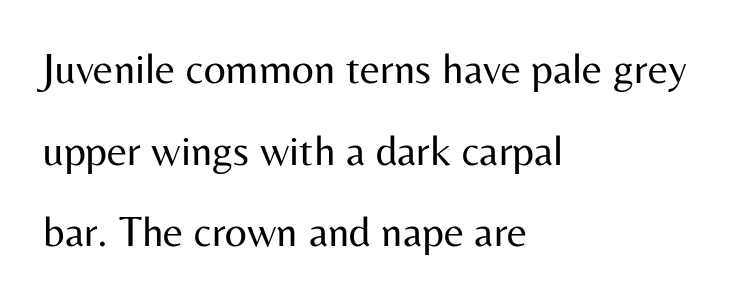
The image shows 43 px regular-weight sans-serif type, upright; set left-aligned, loose line spacing (1.9x), normal letter spacing, not underlined; medium stroke contrast and a medium x-height.
